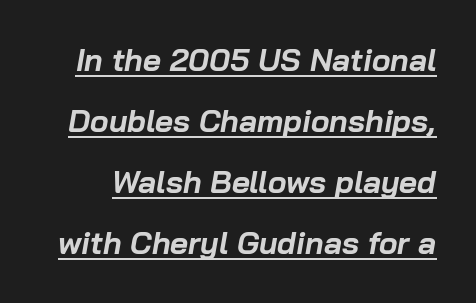
The image shows 31 px bold type, italic (leaning right); set loose line spacing (1.97x), normal letter spacing, underlined; low stroke contrast and a medium x-height.
